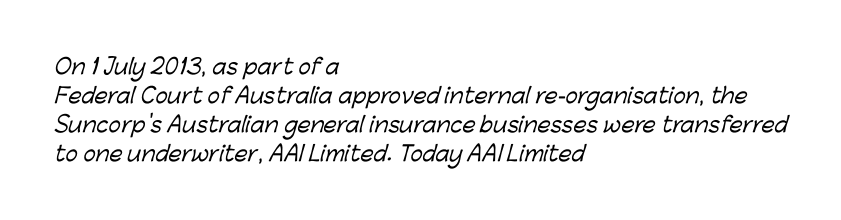
Successive baselines arrive at the customary interval. The gap between lines stays unmarked. The setting favours the left margin, as ordinary paragraphs usually do. This rendering leaves character spacing at its baseline value.
